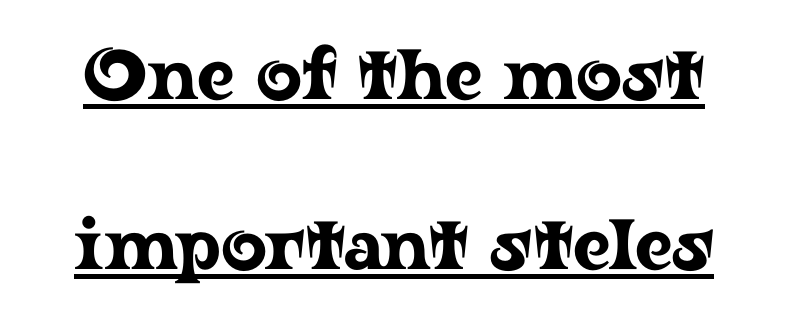
The text was rendered using a seriffed face with decorative stroke endings. Think of a printed novel: that variable character pitch is what you see here. Honestly, the underline is the first thing you notice here. Italic? Not at all — the glyphs are vertical.
